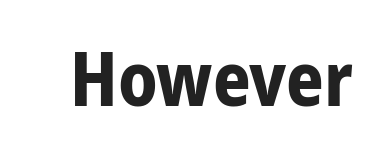
Q: Is the text bold? A: Yes.
Q: Is the text italic (slanted)? A: No, it is upright.
Q: Is the typeface a serif or a sans-serif typeface? A: Sans-serif.
Q: Is the text underlined? A: No.
Q: Is the spacing between letters normal or unusually wide? A: Normal.
Q: Width (condensed, normal, or wide)? A: Condensed.
Q: Stroke contrast? A: Low.
Q: x-height? A: Medium.
Q: Monospaced? A: No.
